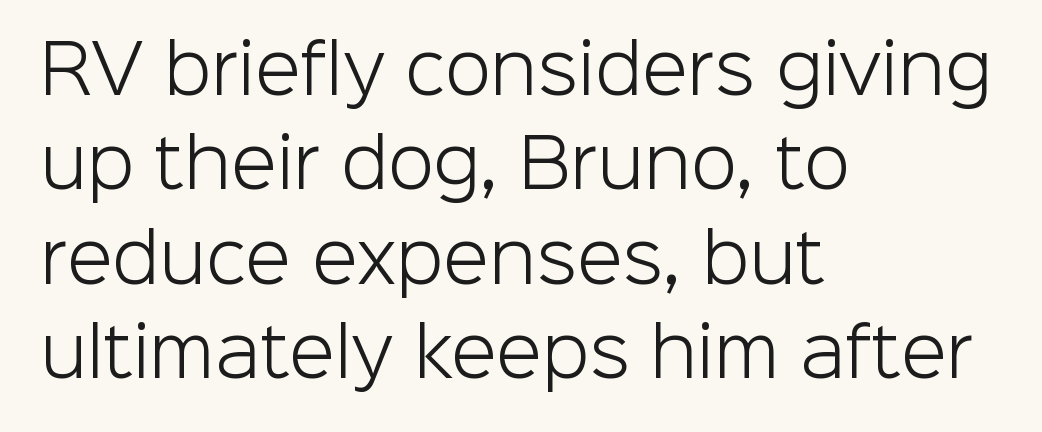
The image shows 67 px light sans-serif type, upright; set left-aligned, normal line spacing (1.41x), normal letter spacing, not underlined; low stroke contrast and a medium x-height.
